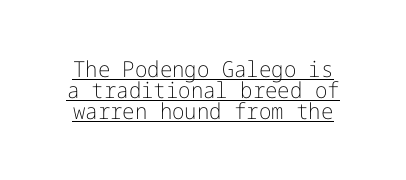
Q: Is the text bold? A: No.
Q: Is the text italic (slanted)? A: No, it is upright.
Q: Is the text underlined? A: Yes.
Q: Is the spacing between letters normal or unusually wide? A: Normal.
Q: Is the spacing between lines tight, normal or loose? A: Tight.
